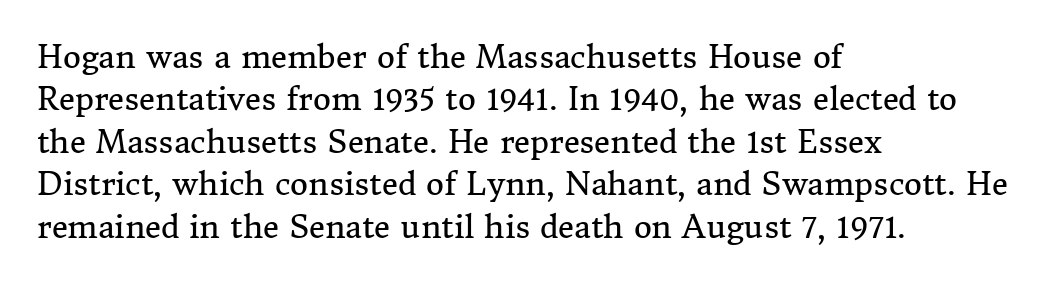
{"serif": "yes", "italic": "no", "bold": "no", "weight": "regular", "width": "normal", "stroke_contrast": "medium", "x_height": "medium", "monospaced": "no", "underline": "no", "align": "left", "line_spacing": "normal", "line_spacing_ratio": 1.37, "letter_spacing": "normal", "letter_spacing_em": 0.0, "glyph_px": 31}
